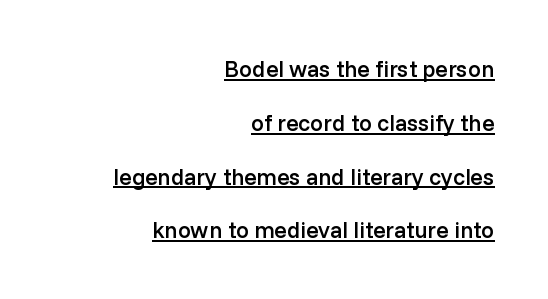
{"italic": "no", "bold": "semi", "underline": "yes", "align": "right", "line_spacing": "loose", "line_spacing_ratio": 2.34, "letter_spacing": "normal", "letter_spacing_em": 0.0, "glyph_px": 23}
